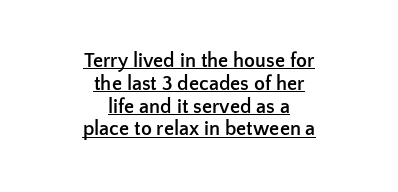
{"italic": "no", "bold": "yes", "underline": "yes", "align": "center", "line_spacing": "tight", "line_spacing_ratio": 1.14, "letter_spacing": "normal", "letter_spacing_em": 0.0, "glyph_px": 20}
